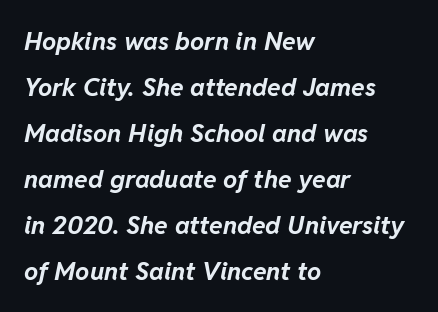
The image shows 25 px bold type, italic (leaning right); set left-aligned, line spacing 1.84x, normal letter spacing, not underlined.
